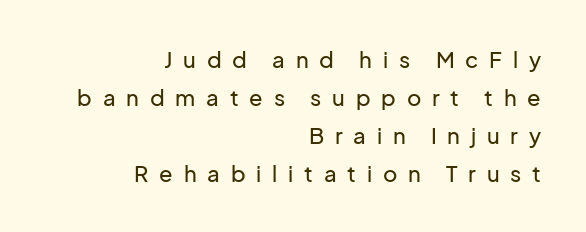
{"italic": "no", "underline": "no", "align": "right", "line_spacing_ratio": 1.72, "letter_spacing": "wide", "letter_spacing_em": 0.49, "glyph_px": 22}
